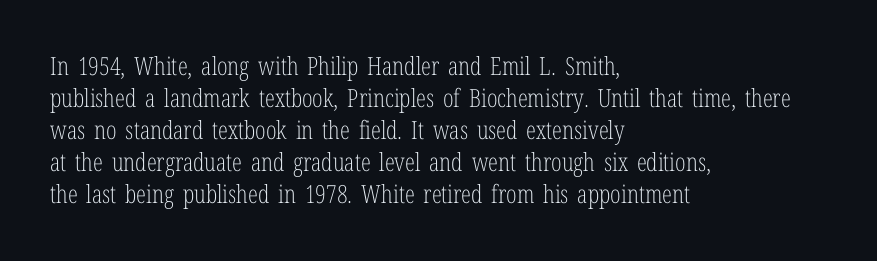
{"italic": "no", "bold": "no", "underline": "no", "align": "left", "line_spacing": "normal", "line_spacing_ratio": 1.28, "letter_spacing": "normal", "letter_spacing_em": 0.0, "glyph_px": 25}
